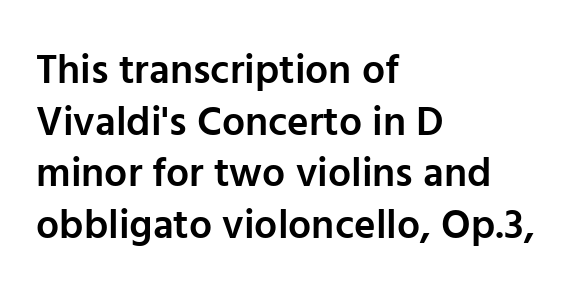
The characters look somewhat weighty, a semibold short of true bold. Layout note: lines flush left. Is there much room between lines? A standard amount, neither cramped nor airy. Do the letters lean? They stand straight. The face used here is rendered with its standard letterfit. A typesetter would call this proportional, since set widths differ per character.
